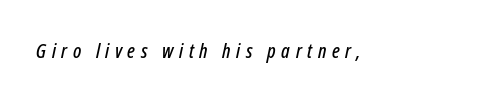
{"italic": "yes", "lean": "right", "slant_degrees": 12, "underline": "no", "letter_spacing": "wide", "letter_spacing_em": 0.28, "glyph_px": 20}
